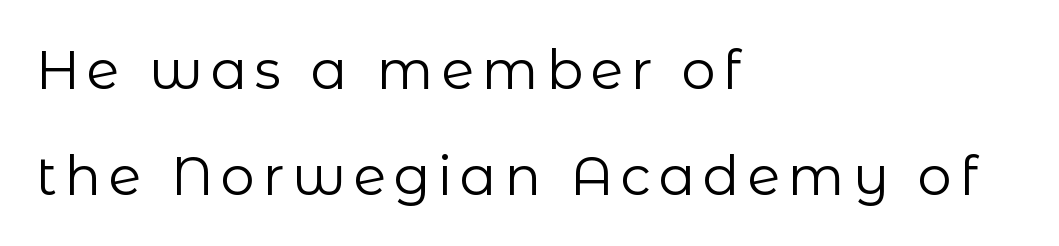
{"serif": "no", "italic": "no", "bold": "no", "weight": "regular", "width": "normal", "stroke_contrast": "low", "x_height": "medium", "monospaced": "no", "underline": "no", "align": "left", "line_spacing": "loose", "line_spacing_ratio": 1.97, "glyph_px": 54}
